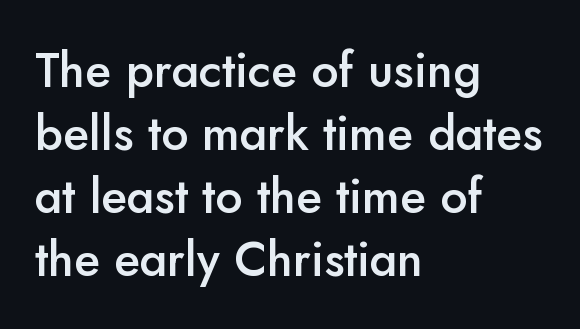
Reading down the block, your eye returns to a fixed left position each line. Vertical strokes here are truly vertical. These lines carry some extra weight — a demibold, not a full bold. This sample has the flowing, uneven cadence of proportional lettering.
